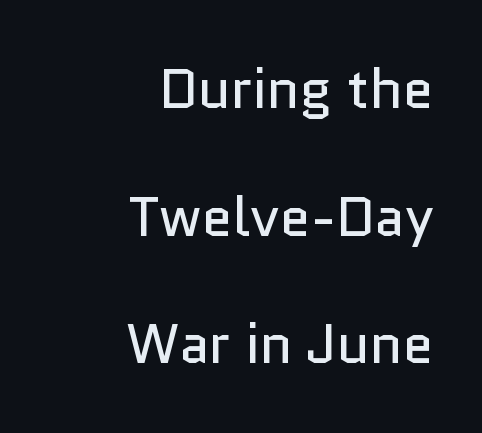
{"serif": "no", "italic": "no", "bold": "no", "weight": "regular", "width": "normal", "stroke_contrast": "low", "x_height": "medium", "monospaced": "no", "underline": "no", "align": "right", "line_spacing": "loose", "line_spacing_ratio": 2.28, "letter_spacing": "normal", "letter_spacing_em": 0.0, "glyph_px": 56}
